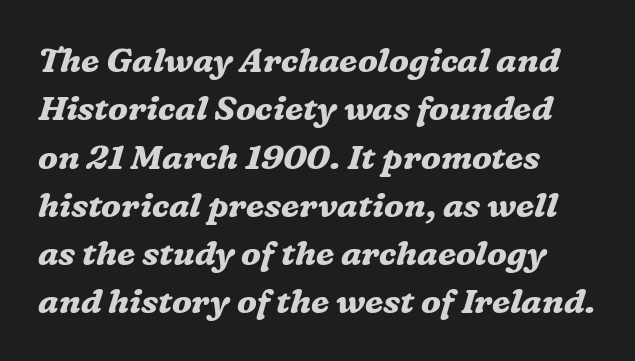
Q: Is the text bold? A: Yes.
Q: Is the text italic (slanted)? A: Yes, it leans right by about 16 degrees.
Q: Is the typeface a serif or a sans-serif typeface? A: Serif.
Q: Is the text underlined? A: No.
Q: How is the paragraph aligned? A: Left-aligned.
Q: Is the spacing between letters normal or unusually wide? A: Normal.
Q: Is the spacing between lines tight, normal or loose? A: Normal.
Q: Width (condensed, normal, or wide)? A: Normal.
Q: Stroke contrast? A: Medium.
Q: x-height? A: Medium.
Q: Monospaced? A: No.
